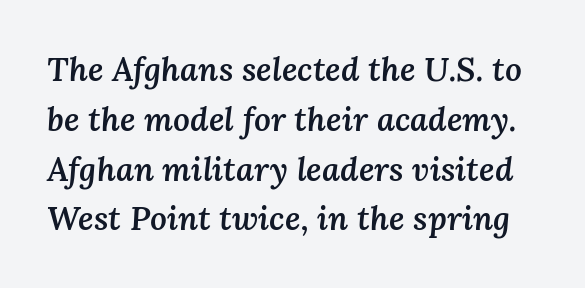
{"italic": "yes", "lean": "right", "slant_degrees": 3, "bold": "semi", "weight": "semibold", "width": "normal", "stroke_contrast": "medium", "x_height": "medium", "monospaced": "no", "underline": "no", "line_spacing": "normal", "line_spacing_ratio": 1.51, "letter_spacing": "normal", "letter_spacing_em": 0.0, "glyph_px": 33}
